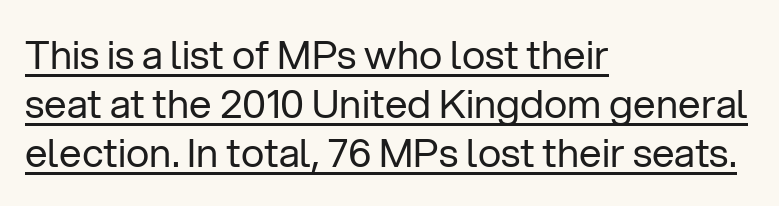
The image shows 40 px regular-weight sans-serif type, upright; set left-aligned, line spacing 1.22x, normal letter spacing, underlined; low stroke contrast and a medium x-height.
